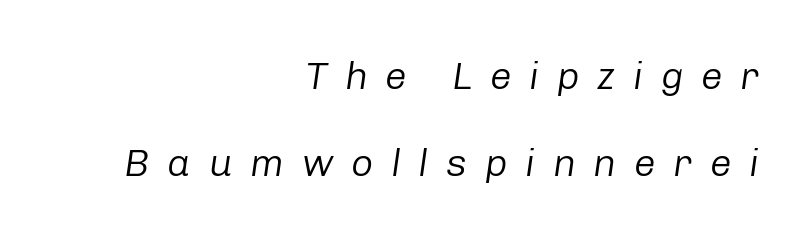
The image shows 39 px regular-weight type, italic (leaning right); set right-aligned, loose line spacing (2.23x), unusually wide letter spacing (+0.45 em), not underlined; low stroke contrast and a medium x-height.
